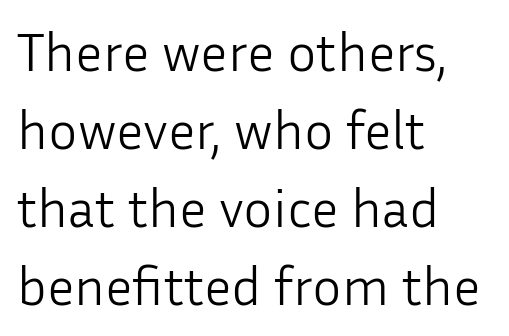
Q: Is the text bold? A: No.
Q: Is the text italic (slanted)? A: No, it is upright.
Q: Is the typeface a serif or a sans-serif typeface? A: Sans-serif.
Q: Is the text underlined? A: No.
Q: How is the paragraph aligned? A: Left-aligned.
Q: Is the spacing between letters normal or unusually wide? A: Normal.
Q: Is the spacing between lines tight, normal or loose? A: Normal.
Q: Width (condensed, normal, or wide)? A: Normal.
Q: Stroke contrast? A: Low.
Q: x-height? A: Medium.
Q: Monospaced? A: No.
